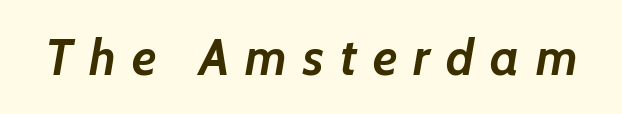
{"italic": "yes", "lean": "right", "slant_degrees": 7, "bold": "yes", "weight": "semibold", "width": "normal", "stroke_contrast": "low", "x_height": "medium", "monospaced": "no", "underline": "no", "letter_spacing": "wide", "letter_spacing_em": 0.32, "glyph_px": 50}
